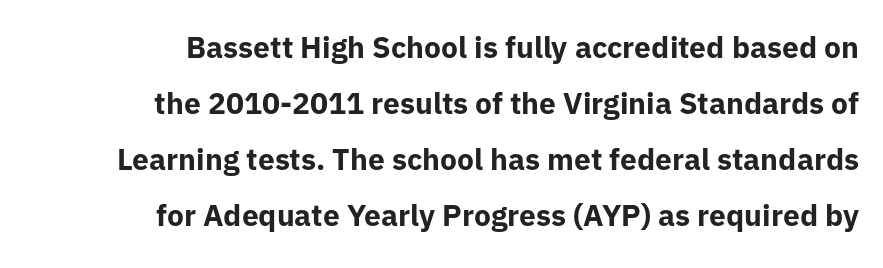
Q: Is the text bold? A: Yes.
Q: Is the text italic (slanted)? A: No, it is upright.
Q: Is the typeface a serif or a sans-serif typeface? A: Sans-serif.
Q: Is the text underlined? A: No.
Q: How is the paragraph aligned? A: Right-aligned.
Q: Is the spacing between letters normal or unusually wide? A: Normal.
Q: Width (condensed, normal, or wide)? A: Normal.
Q: Stroke contrast? A: Low.
Q: x-height? A: Medium.
Q: Monospaced? A: No.
